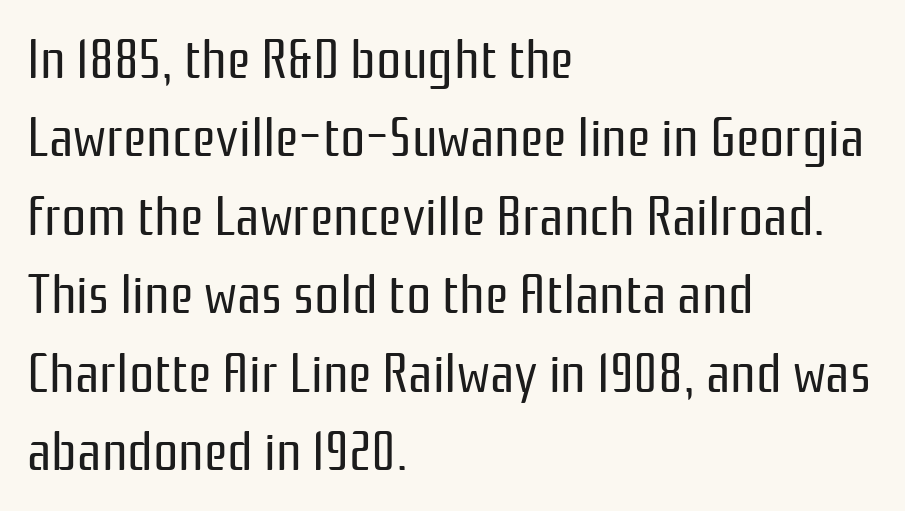
The image shows 56 px regular-weight, condensed sans-serif type, upright; set left-aligned, normal line spacing (1.4x), normal letter spacing, not underlined; low stroke contrast and a medium x-height.
